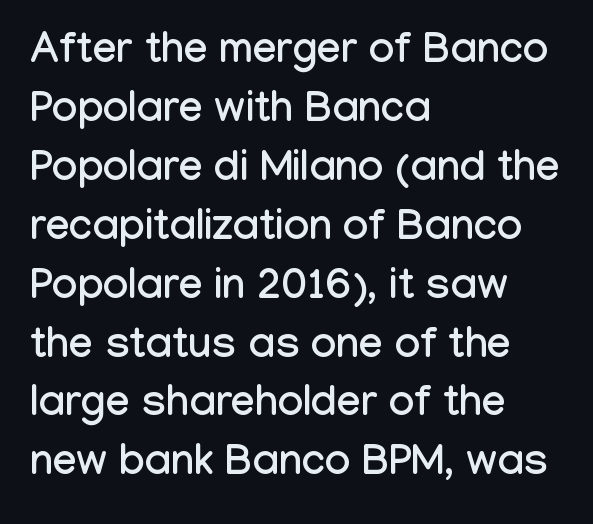
The image shows 43 px condensed sans-serif type, upright; set left-aligned, normal line spacing (1.37x), normal letter spacing, not underlined; low stroke contrast and a medium x-height.
